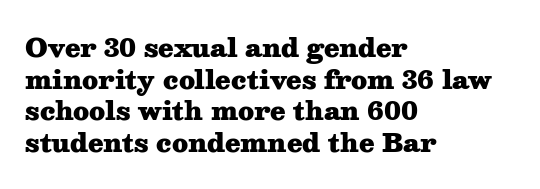
Q: Is the text bold? A: Yes.
Q: Is the text italic (slanted)? A: No, it is upright.
Q: Is the text underlined? A: No.
Q: How is the paragraph aligned? A: Left-aligned.
Q: Is the spacing between letters normal or unusually wide? A: Normal.
Q: Is the spacing between lines tight, normal or loose? A: Normal.
